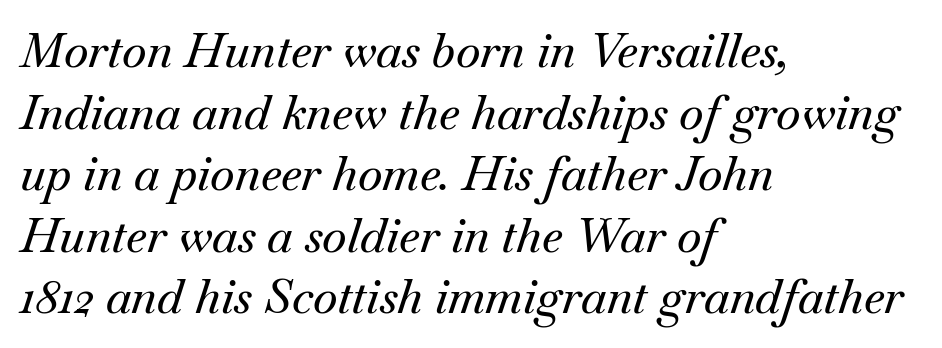
The image shows 47 px serif type, italic (leaning right); set left-aligned, normal line spacing (1.31x), normal letter spacing, not underlined; medium stroke contrast and a small x-height.
